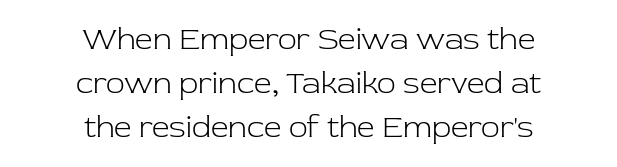
Q: Is the text bold? A: No.
Q: Is the text italic (slanted)? A: No, it is upright.
Q: Is the typeface a serif or a sans-serif typeface? A: Serif.
Q: Is the text underlined? A: No.
Q: How is the paragraph aligned? A: Centered.
Q: Is the spacing between letters normal or unusually wide? A: Normal.
Q: Is the spacing between lines tight, normal or loose? A: Normal.
Q: Width (condensed, normal, or wide)? A: Normal.
Q: Stroke contrast? A: Low.
Q: x-height? A: Medium.
Q: Monospaced? A: No.
